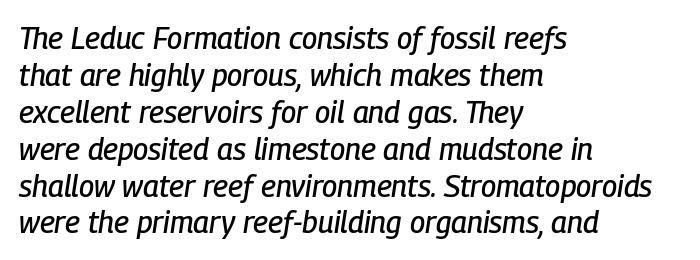
The letterforms sit shoulder to shoulder at normal distance. The baseline area is clear. Note the varied advance widths — an 'i' is clearly narrower than an 'm'. The rag falls on the right side of this text block.
